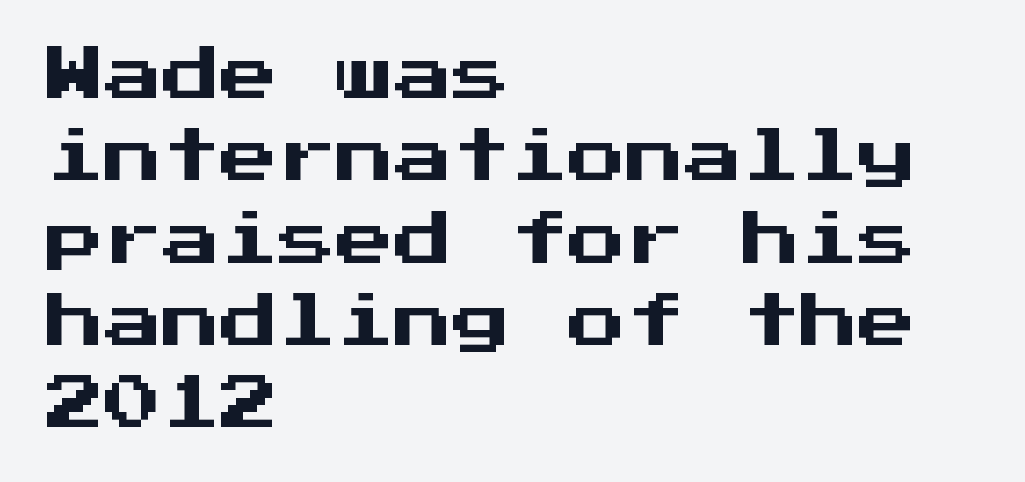
The image shows 58 px sans-serif type, upright, monospaced; set left-aligned, normal line spacing (1.42x), normal letter spacing, not underlined; medium stroke contrast and a medium x-height.
